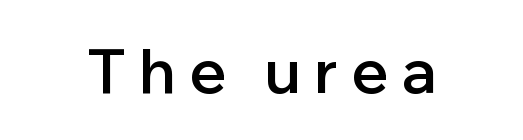
Glyph-to-glyph distance is far greater than everyday printed text. The gap between lines stays unmarked. Nope, no serifs anywhere on these letters. Does the weight exceed regular? Yes, but only to semibold.
